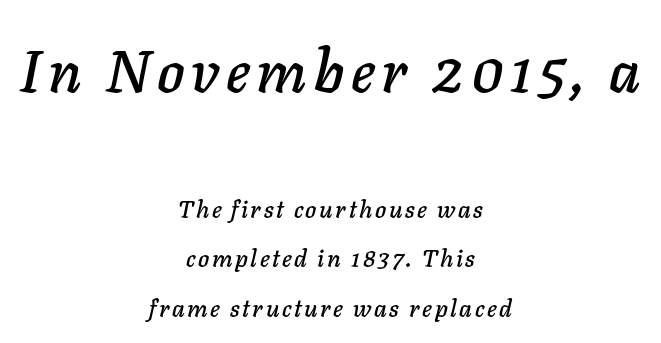
The gap between lines stays unmarked. Each new line begins a long way beneath the previous one. Typeset on center — no edge is straight. Compare the two chunks: the upper has the greater cap height. Style check: oblique.
